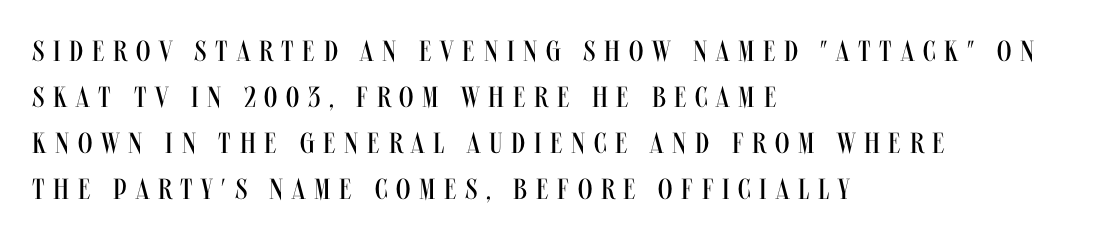
The image shows 29 px regular-weight, condensed sans-serif type, upright; set left-aligned, normal line spacing (1.59x), unusually wide letter spacing (+0.3 em), not underlined; medium stroke contrast and a large x-height.
